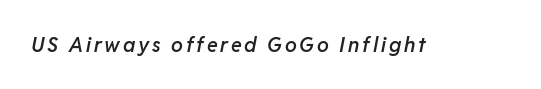
Q: Is the text bold? A: Semi-bold.
Q: Is the text italic (slanted)? A: Yes, it leans right by about 11 degrees.
Q: Is the text underlined? A: No.
